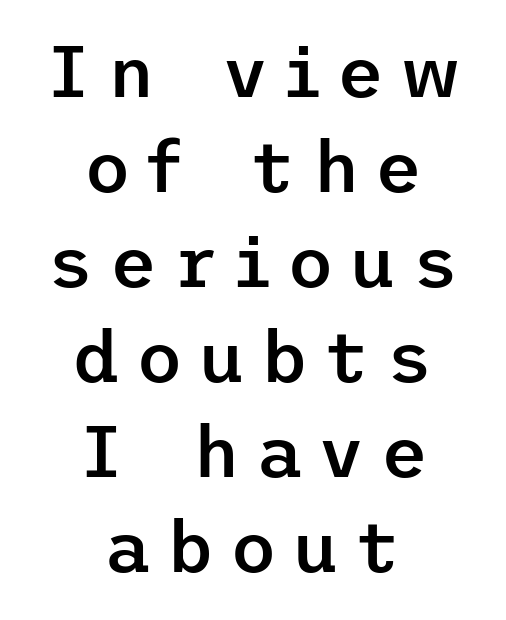
The image shows 72 px semibold sans-serif type, upright; set centered, normal line spacing (1.32x), unusually wide letter spacing (+0.22 em), not underlined; low stroke contrast and a medium x-height.
